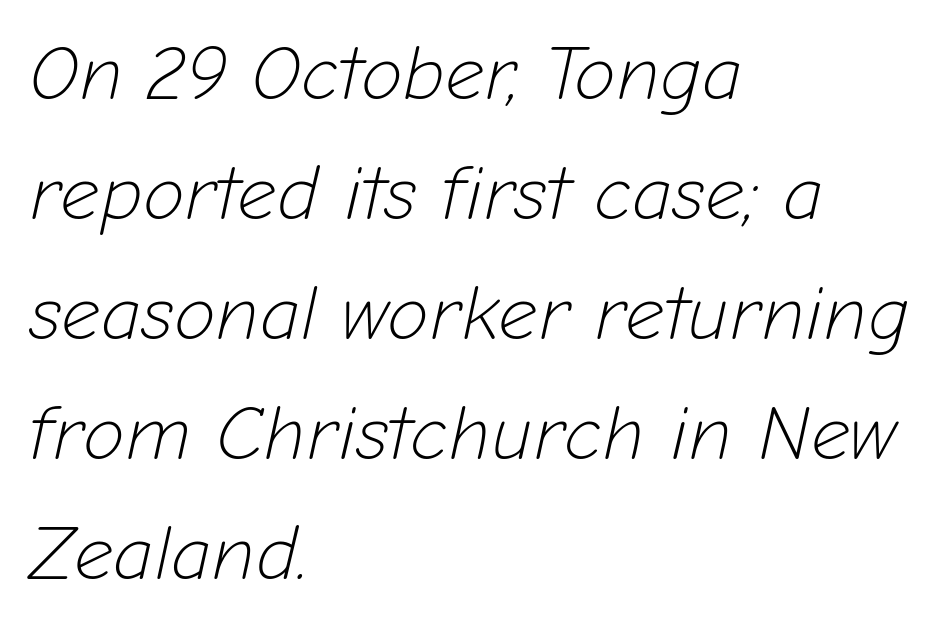
Here the designer chose a conventional face with non-uniform glyph widths. Descender tails drop into unmarked territory. Nobody touched the tracking dial on this one. The font is comparable to plain body text, perhaps lighter. There's an unmistakable incline to the writing here. The rag falls on the right side of this text block.
